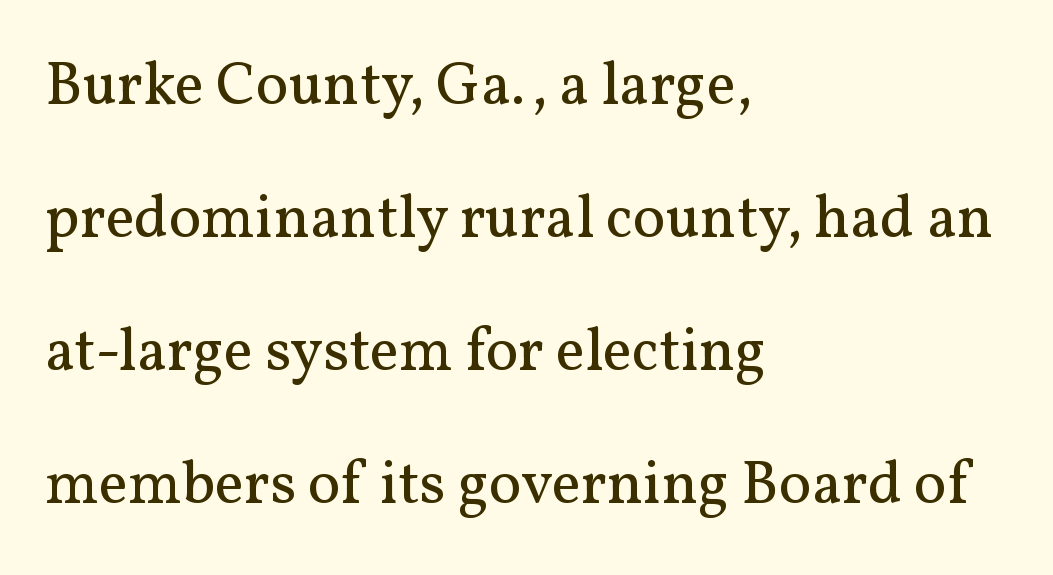
{"serif": "yes", "italic": "no", "bold": "no", "weight": "regular", "width": "normal", "stroke_contrast": "medium", "x_height": "medium", "monospaced": "no", "underline": "no", "align": "left", "line_spacing": "loose", "line_spacing_ratio": 2.18, "letter_spacing": "normal", "letter_spacing_em": 0.0, "glyph_px": 61}
